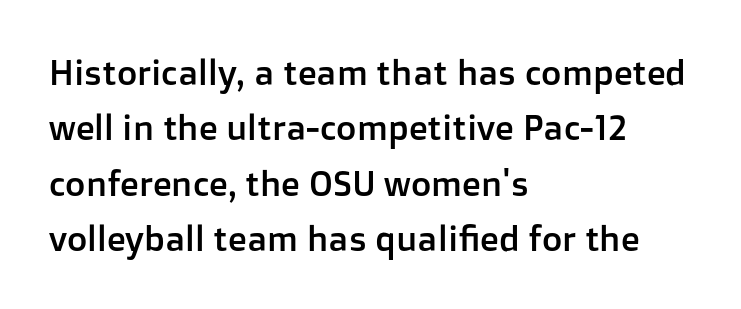
{"serif": "no", "italic": "no", "width": "normal", "stroke_contrast": "low", "x_height": "medium", "monospaced": "no", "underline": "no", "align": "left", "line_spacing": "normal", "line_spacing_ratio": 1.58, "letter_spacing": "normal", "letter_spacing_em": 0.0, "glyph_px": 35}
